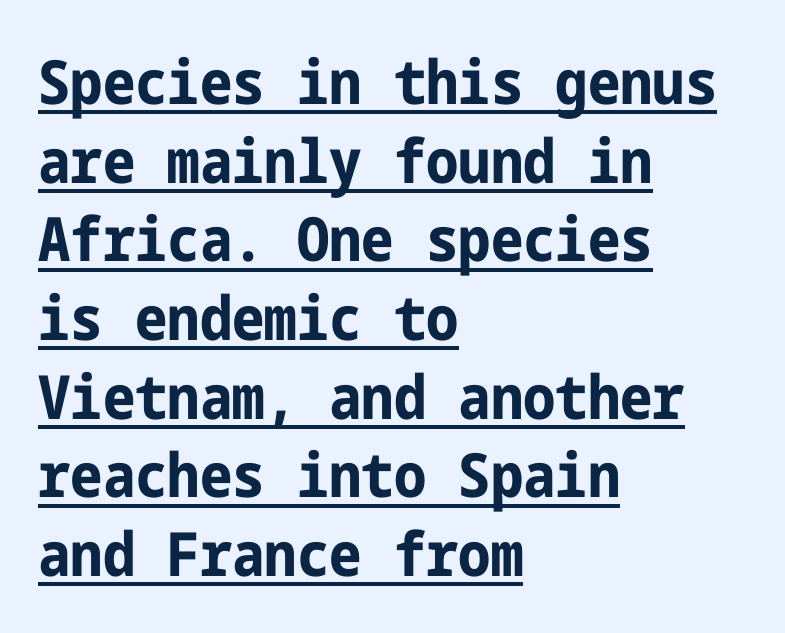
Q: Is the text bold? A: Yes.
Q: Is the text italic (slanted)? A: No, it is upright.
Q: Is the typeface a serif or a sans-serif typeface? A: Sans-serif.
Q: Is the text underlined? A: Yes.
Q: How is the paragraph aligned? A: Left-aligned.
Q: Is the spacing between letters normal or unusually wide? A: Normal.
Q: Is the spacing between lines tight, normal or loose? A: Normal.
Q: Width (condensed, normal, or wide)? A: Condensed.
Q: Stroke contrast? A: Low.
Q: x-height? A: Medium.
